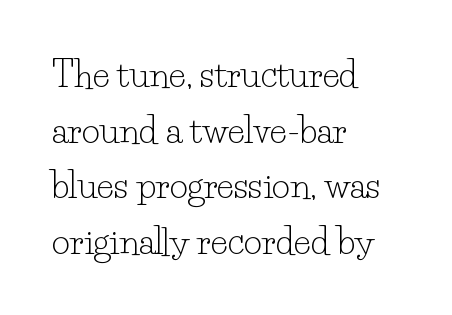
Descenders hang freely into open space. Regarding leading, the lines here are spaced in the standard way. Proportional: the letters do not fall into vertical columns. Is this a sans? No — the strokes have serifs. Characters follow at the spacing the type designer built in. Upright lettering throughout.
